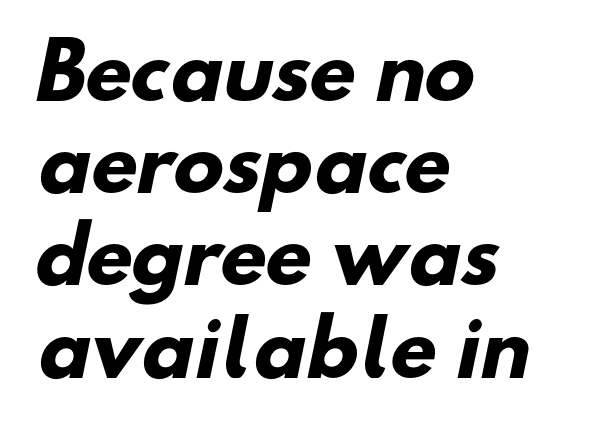
The image shows 75 px heavy sans-serif type; set left-aligned, line spacing 1.23x, normal letter spacing, not underlined; low stroke contrast and a small x-height.
